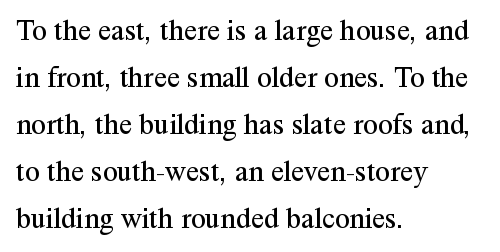
The image shows 30 px regular-weight serif type, upright; set left-aligned, normal line spacing (1.57x), normal letter spacing, not underlined; medium stroke contrast and a medium x-height.
